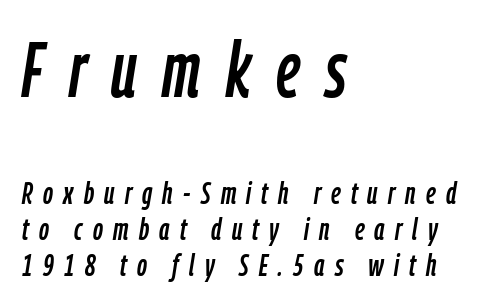
The image shows 77 px condensed type, italic (leaning right); set left-aligned, line spacing 1.16x, unusually wide letter spacing (+0.33 em), not underlined; the first (top) block is 2.48x larger; low stroke contrast and a medium x-height.
